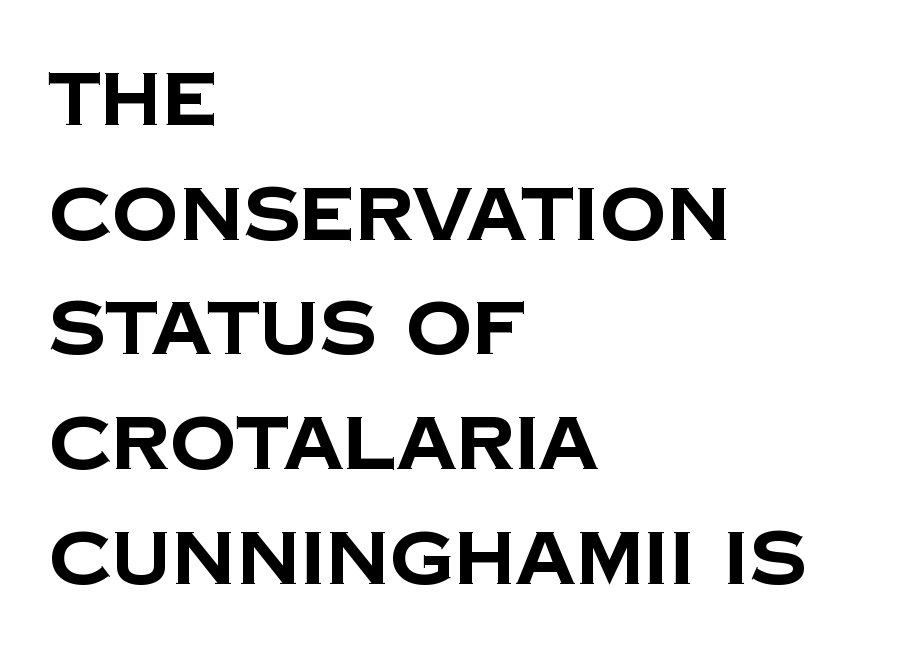
The image shows 74 px bold sans-serif type; set left-aligned, normal line spacing (1.55x), normal letter spacing, not underlined; low stroke contrast and a large x-height.
